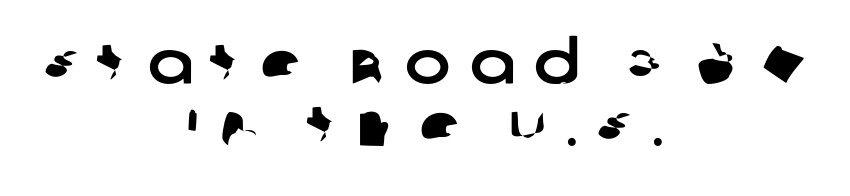
The image shows 61 px sans-serif type; set centered, tight line spacing (1.01x), unusually wide letter spacing (+0.32 em), not underlined; low stroke contrast and a large x-height.
